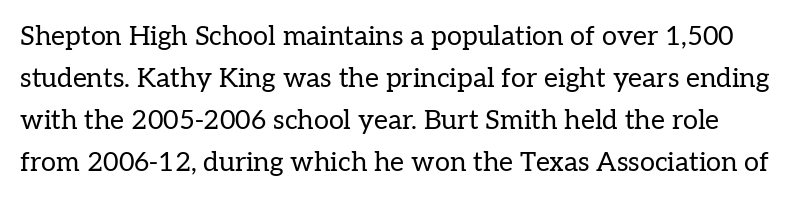
{"italic": "no", "bold": "no", "underline": "no", "line_spacing": "normal", "line_spacing_ratio": 1.55, "letter_spacing": "normal", "letter_spacing_em": 0.0, "glyph_px": 27}
